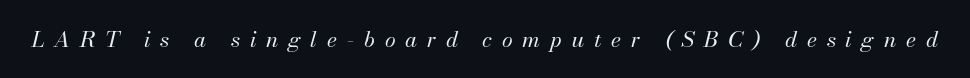
Q: Is the text bold? A: No.
Q: Is the text italic (slanted)? A: Yes, it leans right by about 13 degrees.
Q: Is the text underlined? A: No.
Q: Is the spacing between letters normal or unusually wide? A: Unusually wide.
